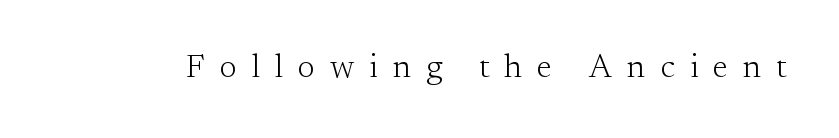
Q: Is the text bold? A: No.
Q: Is the text italic (slanted)? A: No, it is upright.
Q: Is the typeface a serif or a sans-serif typeface? A: Serif.
Q: Is the text underlined? A: No.
Q: Is the spacing between letters normal or unusually wide? A: Unusually wide.
Q: Width (condensed, normal, or wide)? A: Normal.
Q: Stroke contrast? A: Medium.
Q: x-height? A: Small.
Q: Monospaced? A: No.
